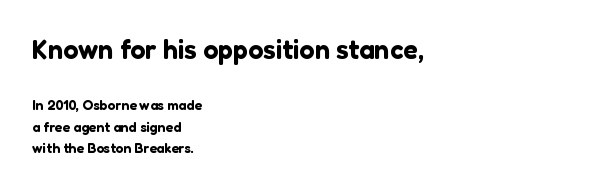
{"italic": "no", "underline": "no", "align": "left", "line_spacing": "normal", "line_spacing_ratio": 1.56, "letter_spacing": "normal", "letter_spacing_em": 0.0, "larger_block": "first", "size_ratio": 1.93, "glyph_px": 27}
